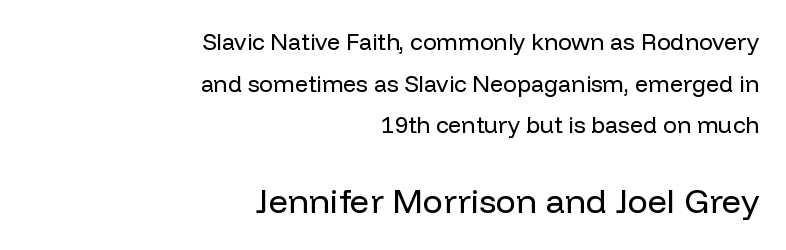
No extra tracking has been applied to these lines. Think of a printed novel: that variable character pitch is what you see here. Stem width sits at or under what a default text font uses. Type without underlining. This is the regular roman posture of the typeface.
